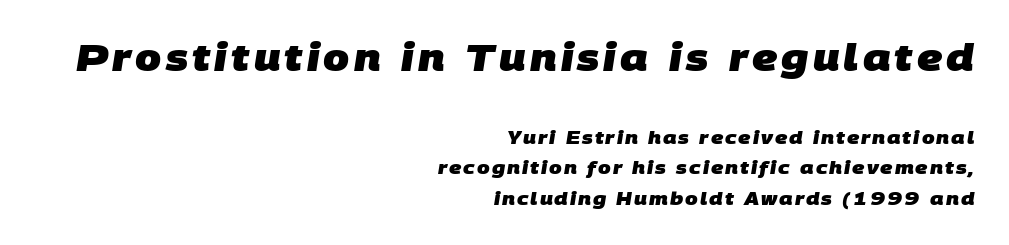
The letters advance in unequal steps, a hallmark of proportional type. A bare baseline throughout the passage. One glance says typical: line gaps are just what's usual. No feet cap the strokes, marking this as sans-serif type. Weight: bold. The text block is weighted toward the right margin, trailing off unevenly leftward.
